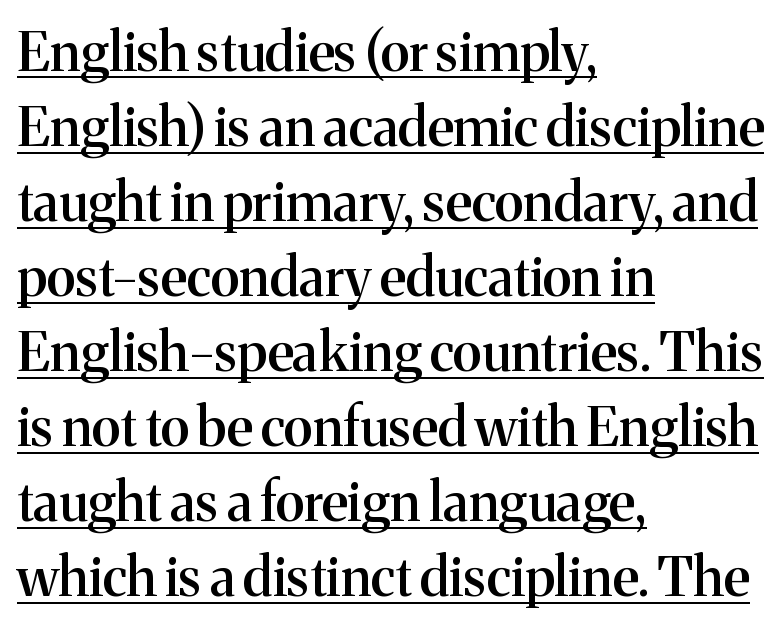
{"serif": "yes", "italic": "no", "bold": "semi", "weight": "semibold", "width": "normal", "stroke_contrast": "medium", "x_height": "medium", "monospaced": "no", "underline": "yes", "align": "left", "line_spacing": "normal", "line_spacing_ratio": 1.39, "letter_spacing": "normal", "letter_spacing_em": 0.0, "glyph_px": 54}
